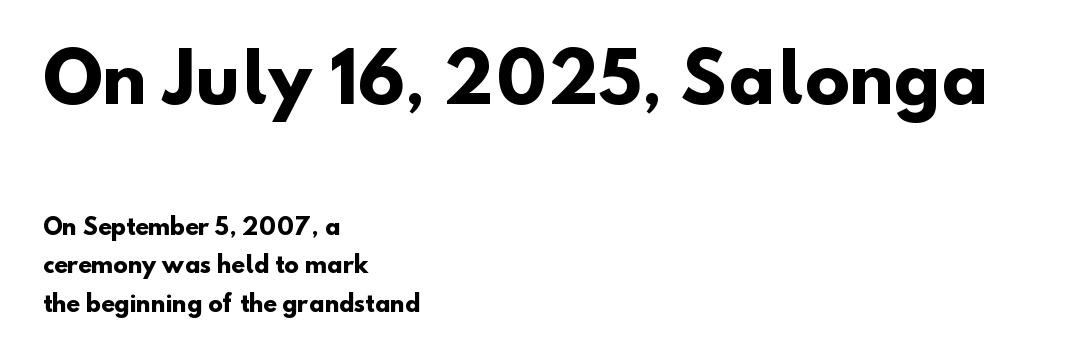
{"serif": "no", "bold": "yes", "weight": "heavy", "width": "normal", "stroke_contrast": "low", "x_height": "small", "monospaced": "no", "underline": "no", "align": "left", "line_spacing_ratio": 1.76, "letter_spacing": "normal", "letter_spacing_em": 0.0, "larger_block": "first", "size_ratio": 3.05, "glyph_px": 67}
